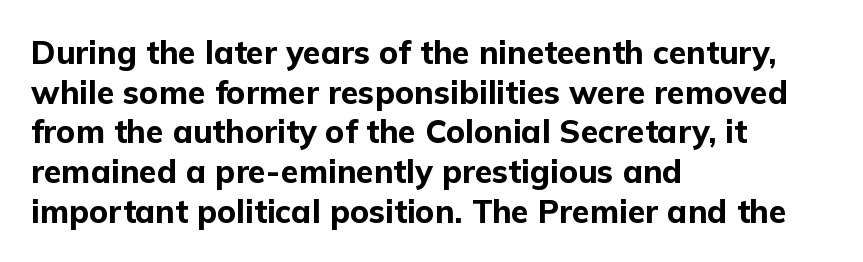
The image shows 32 px bold sans-serif type, upright; set left-aligned, line spacing 1.24x, normal letter spacing, not underlined; low stroke contrast and a medium x-height.
